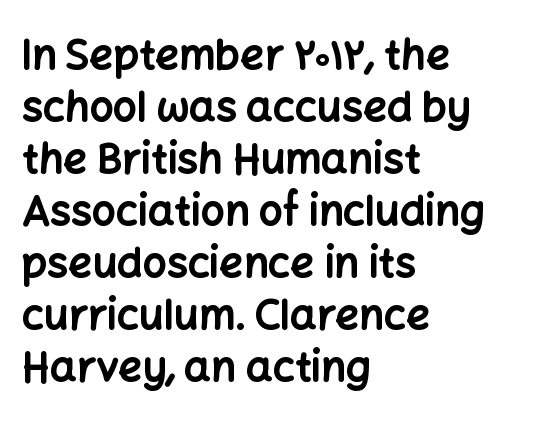
Q: Is the text bold? A: Yes.
Q: Is the text italic (slanted)? A: No, it is upright.
Q: Is the typeface a serif or a sans-serif typeface? A: Sans-serif.
Q: Is the text underlined? A: No.
Q: How is the paragraph aligned? A: Left-aligned.
Q: Is the spacing between letters normal or unusually wide? A: Normal.
Q: Width (condensed, normal, or wide)? A: Normal.
Q: Stroke contrast? A: Low.
Q: x-height? A: Medium.
Q: Monospaced? A: No.
